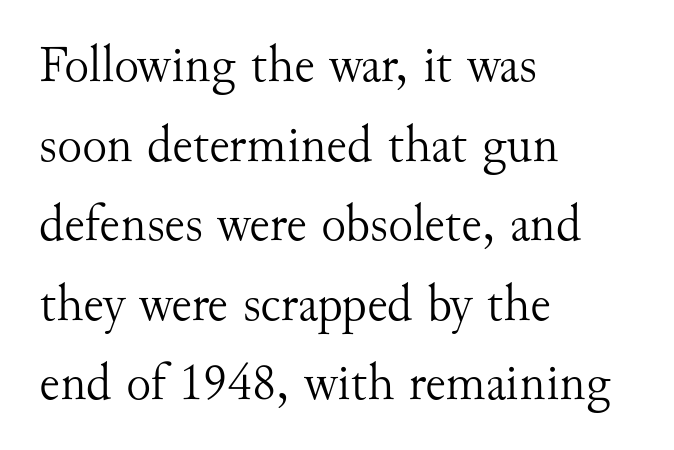
The image shows 52 px light serif type, upright; set left-aligned, normal line spacing (1.53x), normal letter spacing, not underlined; medium stroke contrast and a small x-height.
